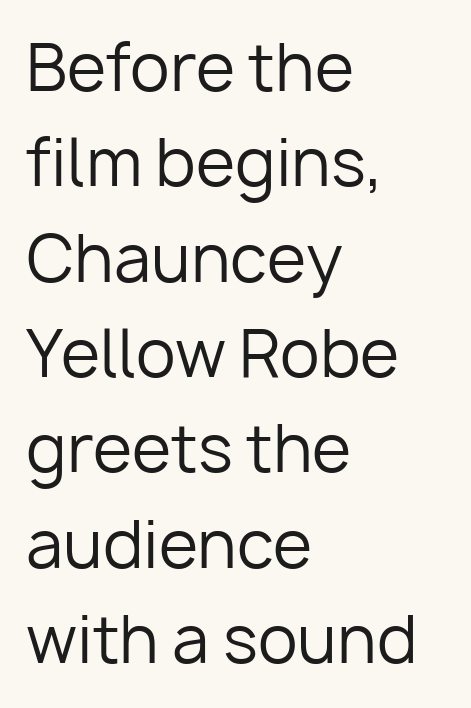
The image shows 64 px regular-weight sans-serif type, upright; set left-aligned, normal line spacing (1.49x), normal letter spacing, not underlined; low stroke contrast and a medium x-height.
